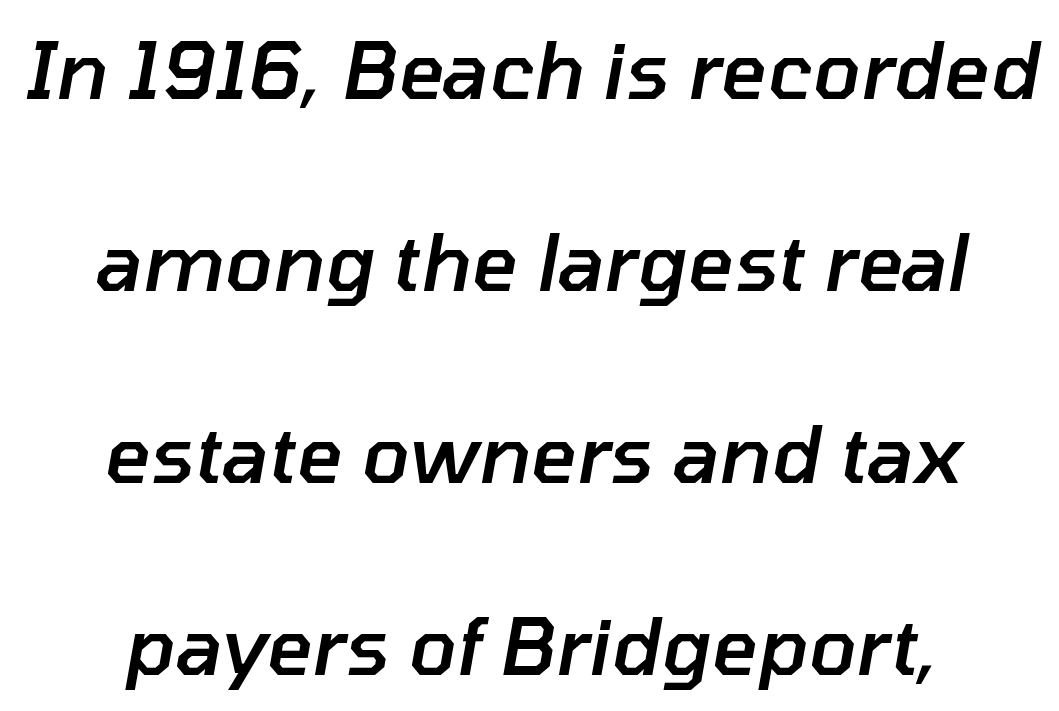
{"italic": "yes", "lean": "right", "slant_degrees": 10, "bold": "semi", "weight": "semibold", "width": "normal", "stroke_contrast": "low", "x_height": "medium", "monospaced": "no", "underline": "no", "align": "center", "line_spacing": "loose", "line_spacing_ratio": 2.43, "letter_spacing": "normal", "letter_spacing_em": 0.0, "glyph_px": 79}
